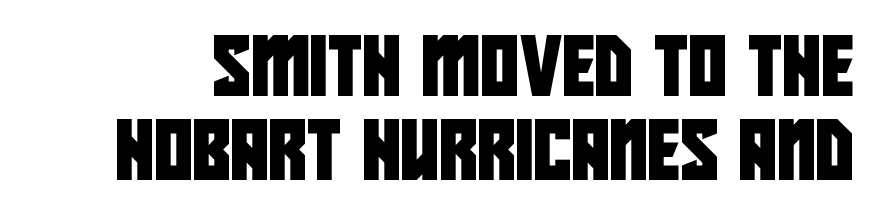
The letterforms sit shoulder to shoulder at normal distance. The specimen omits any rule beneath the text block's lines. Varying glyph widths throughout — classic text-font behaviour. The face used here is a sans, in the tradition of grotesques and geometrics.
